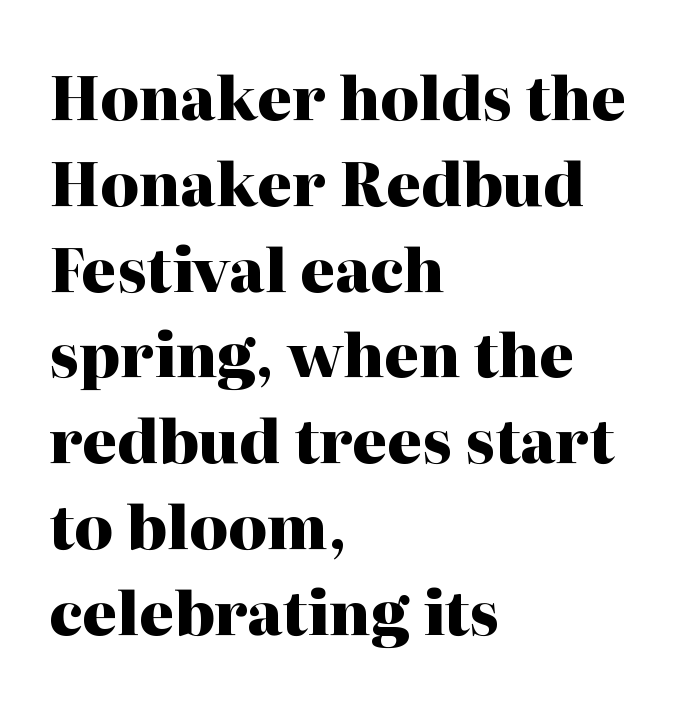
Q: Is the text bold? A: Yes.
Q: Is the text italic (slanted)? A: No, it is upright.
Q: Is the typeface a serif or a sans-serif typeface? A: Serif.
Q: Is the text underlined? A: No.
Q: How is the paragraph aligned? A: Left-aligned.
Q: Is the spacing between letters normal or unusually wide? A: Normal.
Q: Is the spacing between lines tight, normal or loose? A: Normal.
Q: Width (condensed, normal, or wide)? A: Normal.
Q: Stroke contrast? A: High.
Q: x-height? A: Medium.
Q: Monospaced? A: No.
